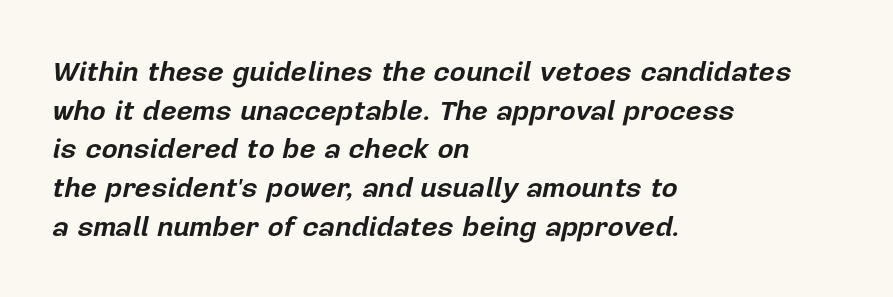
The image shows 28 px bold type, italic (leaning right); set left-aligned, normal line spacing (1.38x), normal letter spacing, not underlined; low stroke contrast and a medium x-height.
